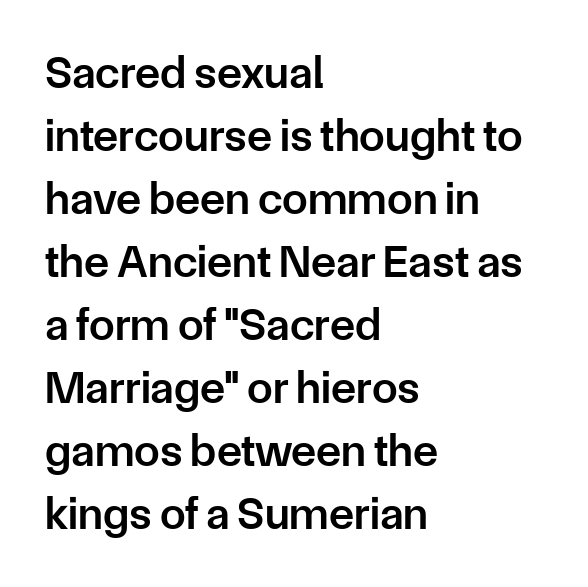
{"serif": "no", "italic": "no", "bold": "semi", "weight": "semibold", "width": "normal", "stroke_contrast": "low", "x_height": "medium", "monospaced": "no", "underline": "no", "align": "left", "line_spacing": "normal", "line_spacing_ratio": 1.37, "letter_spacing": "normal", "letter_spacing_em": 0.0, "glyph_px": 46}
